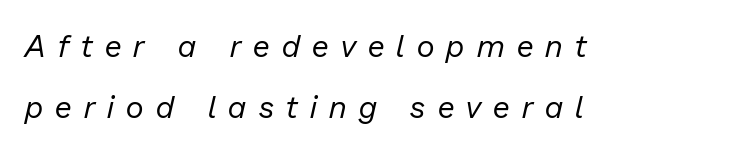
The rag falls on the right side of this text block. A quiet, ordinary-to-light weight characterises the typeface. Slant detected: the letters are inclined. Regarding leading, the lines here are spaced well apart. The passage shown is typed in a proportional face where columns would drift.
